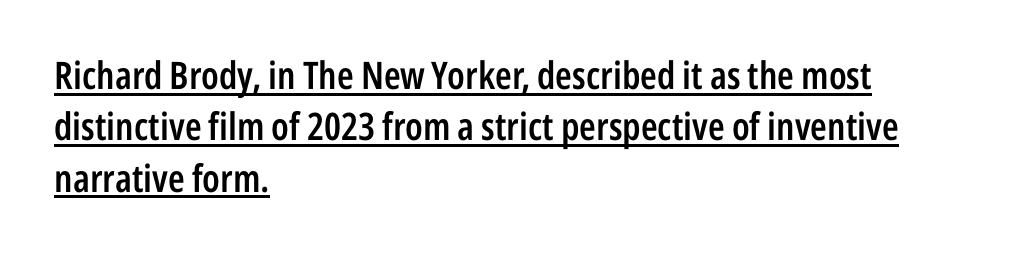
Beneath each row of characters lies a ruled line. The letters carry no serifs — their stems end cleanly without finishing strokes. Leading: standard. The letters stand straight up with perfectly vertical stems. These lines carry some extra weight — a demibold, not a full bold.
